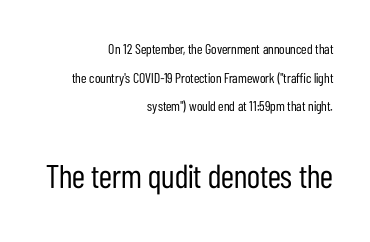
Q: Is the text bold? A: No.
Q: Is the text italic (slanted)? A: No, it is upright.
Q: Is the typeface a serif or a sans-serif typeface? A: Sans-serif.
Q: Is the text underlined? A: No.
Q: How is the paragraph aligned? A: Right-aligned.
Q: Is the spacing between letters normal or unusually wide? A: Normal.
Q: Is the spacing between lines tight, normal or loose? A: Loose.
Q: Which block of text is set in a larger size, the first (top) or the second (bottom)? A: The second (bottom) one.
Q: Width (condensed, normal, or wide)? A: Condensed.
Q: Stroke contrast? A: Low.
Q: x-height? A: Medium.
Q: Monospaced? A: No.
